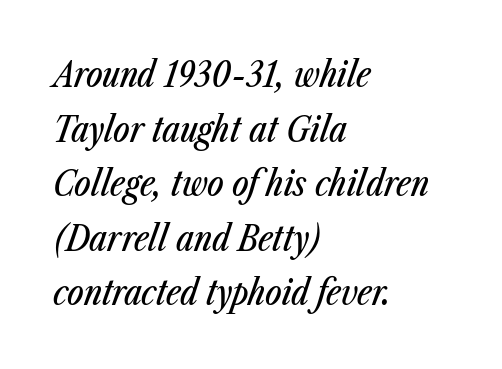
The image shows 35 px condensed type, italic (leaning right); set left-aligned, normal line spacing (1.56x), normal letter spacing, not underlined; low stroke contrast and a medium x-height.
